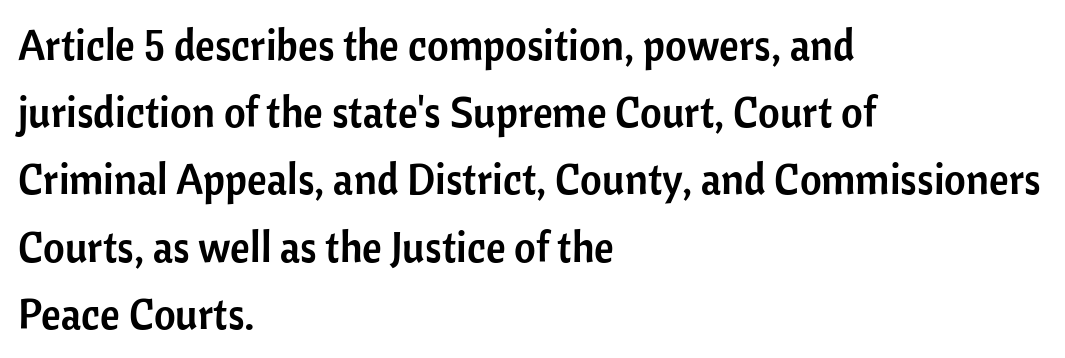
{"serif": "no", "italic": "no", "width": "normal", "stroke_contrast": "low", "x_height": "medium", "monospaced": "no", "underline": "no", "align": "left", "line_spacing": "normal", "line_spacing_ratio": 1.6, "letter_spacing": "normal", "letter_spacing_em": 0.0, "glyph_px": 42}
